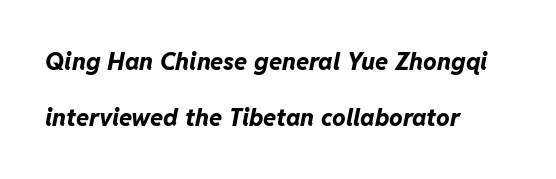
Q: Is the text bold? A: Yes.
Q: Is the text italic (slanted)? A: Yes, it leans right by about 11 degrees.
Q: Is the text underlined? A: No.
Q: How is the paragraph aligned? A: Left-aligned.
Q: Is the spacing between letters normal or unusually wide? A: Normal.
Q: Is the spacing between lines tight, normal or loose? A: Loose.
